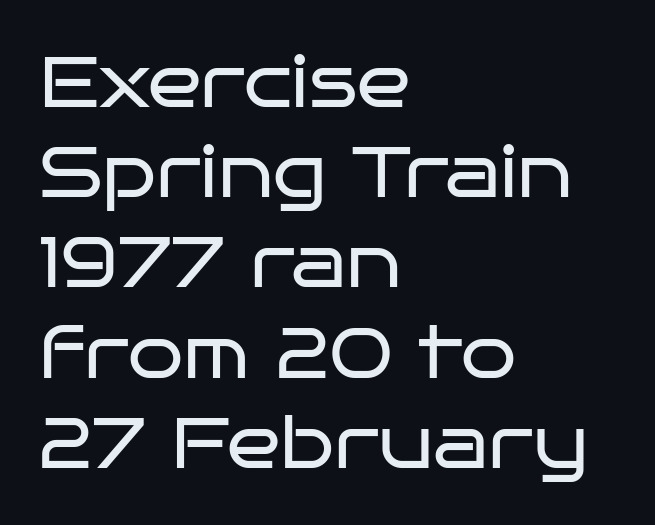
Q: Is the text bold? A: No.
Q: Is the text italic (slanted)? A: No, it is upright.
Q: Is the typeface a serif or a sans-serif typeface? A: Sans-serif.
Q: Is the text underlined? A: No.
Q: How is the paragraph aligned? A: Left-aligned.
Q: Is the spacing between letters normal or unusually wide? A: Normal.
Q: Is the spacing between lines tight, normal or loose? A: Normal.
Q: Width (condensed, normal, or wide)? A: Wide.
Q: Stroke contrast? A: Low.
Q: x-height? A: Large.
Q: Monospaced? A: No.
